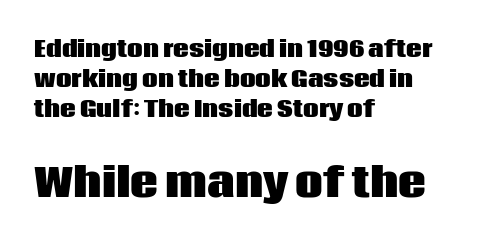
{"serif": "no", "italic": "no", "bold": "yes", "weight": "heavy", "width": "normal", "stroke_contrast": "low", "x_height": "large", "monospaced": "no", "underline": "no", "align": "left", "line_spacing": "normal", "line_spacing_ratio": 1.37, "letter_spacing": "normal", "letter_spacing_em": 0.0, "larger_block": "second", "size_ratio": 1.77, "glyph_px": 39}
